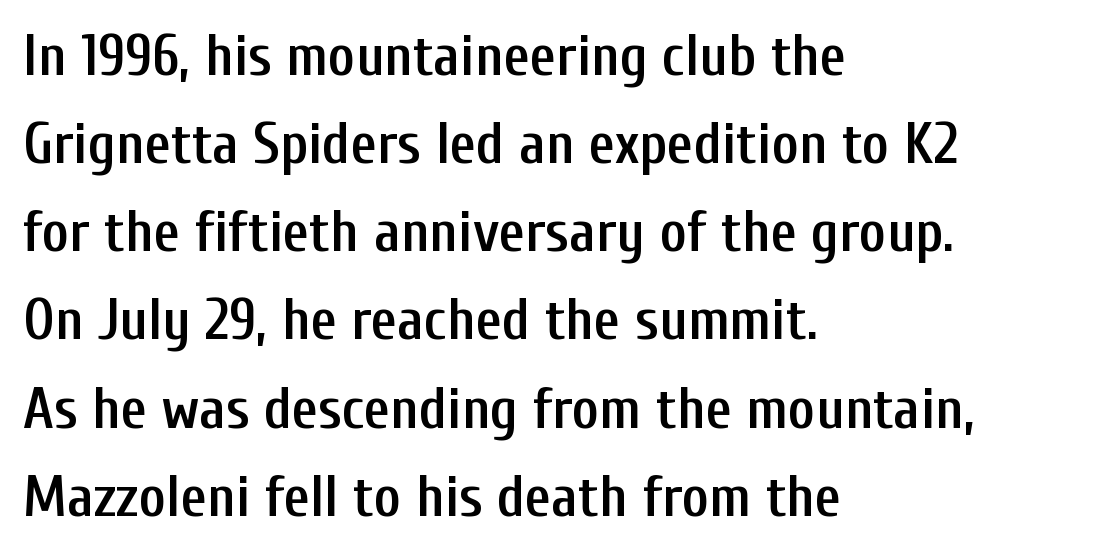
Q: Is the text bold? A: Semi-bold.
Q: Is the text italic (slanted)? A: No, it is upright.
Q: Is the typeface a serif or a sans-serif typeface? A: Sans-serif.
Q: Is the text underlined? A: No.
Q: How is the paragraph aligned? A: Left-aligned.
Q: Is the spacing between letters normal or unusually wide? A: Normal.
Q: Is the spacing between lines tight, normal or loose? A: Normal.
Q: Width (condensed, normal, or wide)? A: Condensed.
Q: Stroke contrast? A: Low.
Q: x-height? A: Medium.
Q: Monospaced? A: No.
